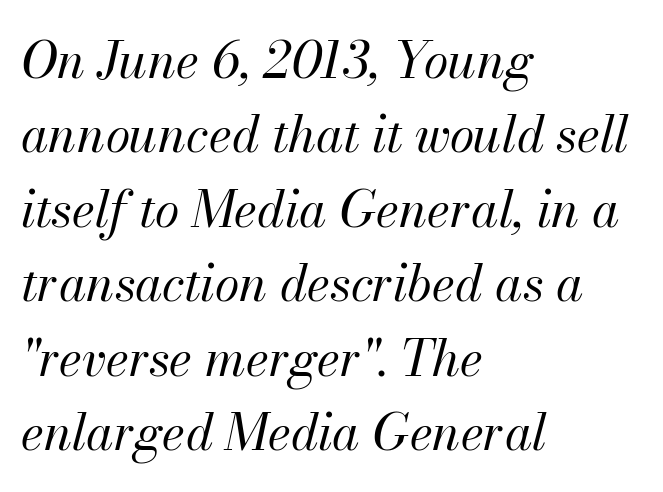
Is the stroke heavy? The answer is a plain regular-or-lighter. Baseline-to-baseline distance is the conventional proportion of letter height. The rendering keeps characters at their native spacing. If you drew a ruler down the left edge, every line would touch it. Type without underlining.
